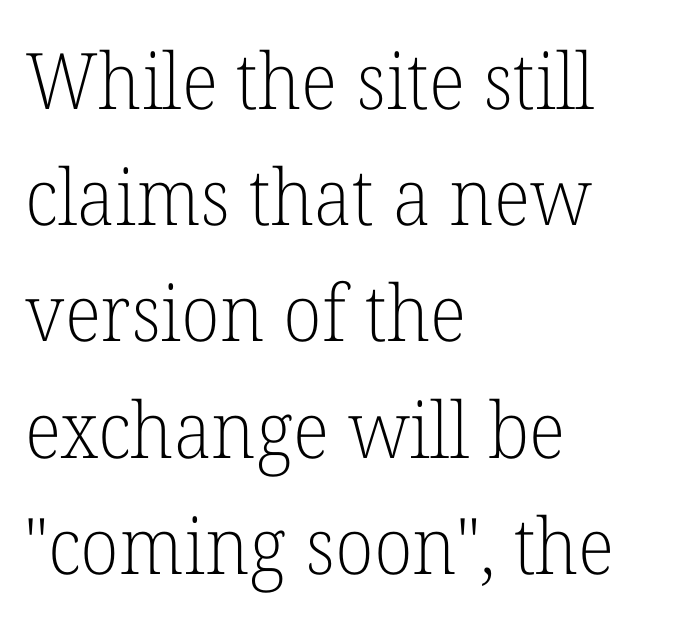
The image shows 78 px light serif type, upright; set left-aligned, normal line spacing (1.49x), normal letter spacing, not underlined; low stroke contrast and a medium x-height.
